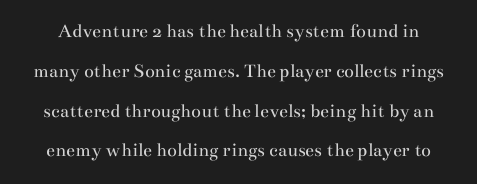
Q: Is the text bold? A: No.
Q: Is the text italic (slanted)? A: No, it is upright.
Q: Is the text underlined? A: No.
Q: Is the spacing between letters normal or unusually wide? A: Normal.
Q: Is the spacing between lines tight, normal or loose? A: Loose.
